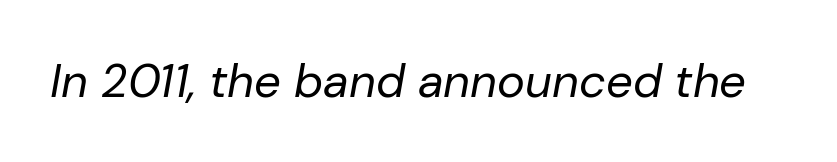
{"italic": "yes", "lean": "right", "slant_degrees": 10, "bold": "no", "weight": "regular", "width": "normal", "stroke_contrast": "low", "x_height": "medium", "monospaced": "no", "underline": "no", "letter_spacing": "normal", "letter_spacing_em": 0.0, "glyph_px": 47}
